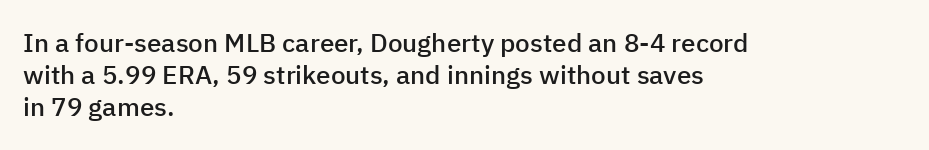
Q: Is the text bold? A: Semi-bold.
Q: Is the text italic (slanted)? A: No, it is upright.
Q: Is the text underlined? A: No.
Q: How is the paragraph aligned? A: Left-aligned.
Q: Is the spacing between letters normal or unusually wide? A: Normal.
